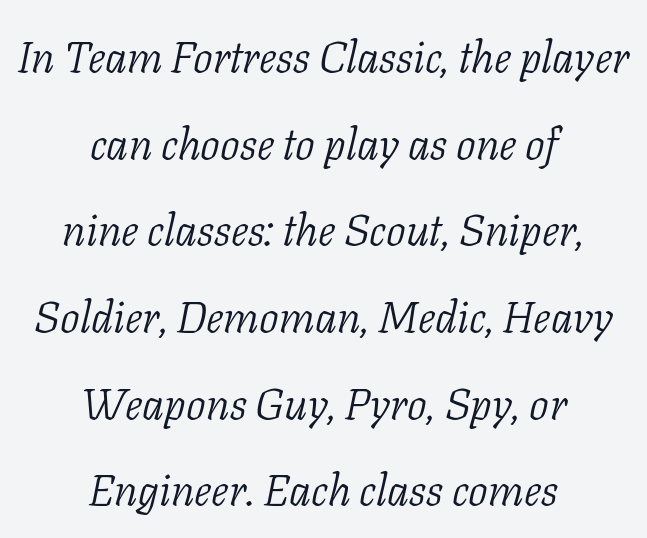
The image shows 44 px light serif type, italic (leaning right); set centered, loose line spacing (1.97x), normal letter spacing, not underlined; low stroke contrast and a medium x-height.
